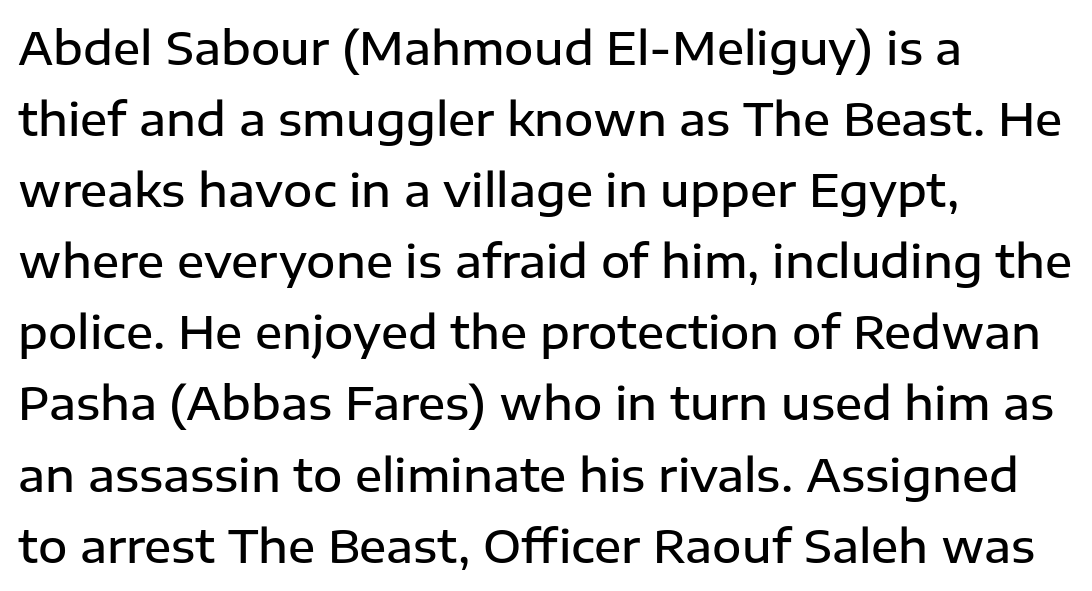
The image shows 45 px semibold sans-serif type, upright; set left-aligned, normal line spacing (1.58x), normal letter spacing, not underlined; low stroke contrast and a medium x-height.
